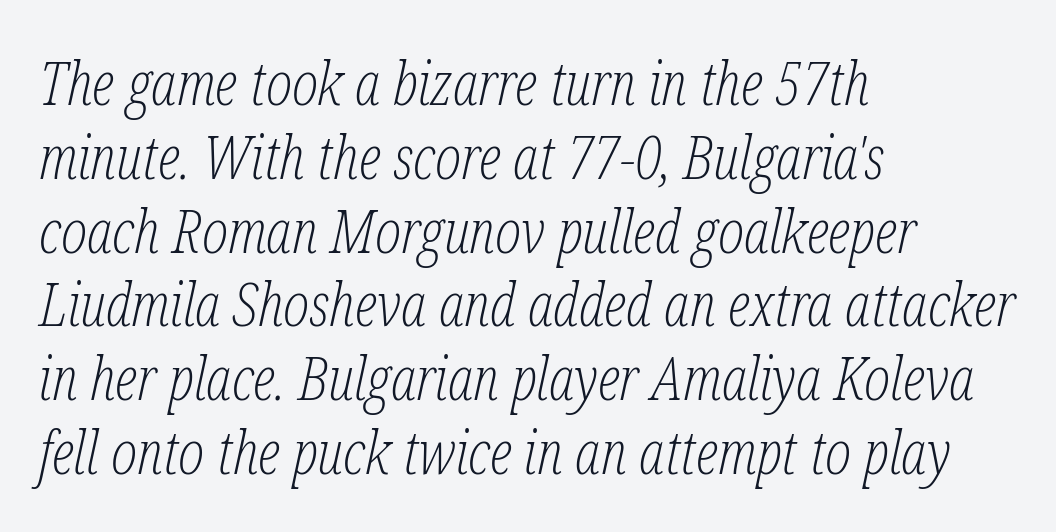
{"serif": "yes", "italic": "yes", "lean": "right", "slant_degrees": 12, "bold": "no", "weight": "light", "width": "condensed", "stroke_contrast": "low", "x_height": "medium", "monospaced": "no", "underline": "no", "align": "left", "line_spacing_ratio": 1.21, "letter_spacing": "normal", "letter_spacing_em": 0.0, "glyph_px": 61}
